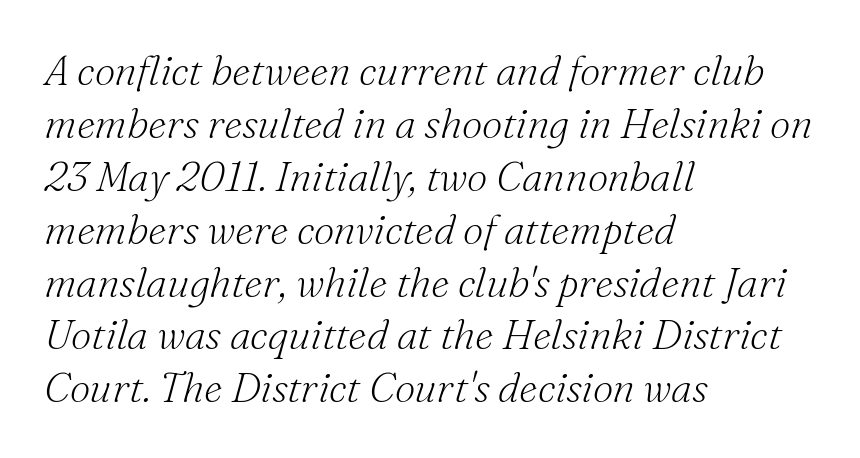
Q: Is the text bold? A: No.
Q: Is the text italic (slanted)? A: Yes, it leans right by about 16 degrees.
Q: Is the typeface a serif or a sans-serif typeface? A: Serif.
Q: Is the text underlined? A: No.
Q: How is the paragraph aligned? A: Left-aligned.
Q: Is the spacing between letters normal or unusually wide? A: Normal.
Q: Is the spacing between lines tight, normal or loose? A: Normal.
Q: Width (condensed, normal, or wide)? A: Normal.
Q: Stroke contrast? A: Medium.
Q: x-height? A: Small.
Q: Monospaced? A: No.
